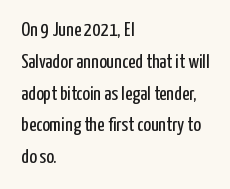
Q: Is the text bold? A: No.
Q: Is the text italic (slanted)? A: No, it is upright.
Q: Is the text underlined? A: No.
Q: How is the paragraph aligned? A: Left-aligned.
Q: Is the spacing between letters normal or unusually wide? A: Normal.
Q: Is the spacing between lines tight, normal or loose? A: Normal.
